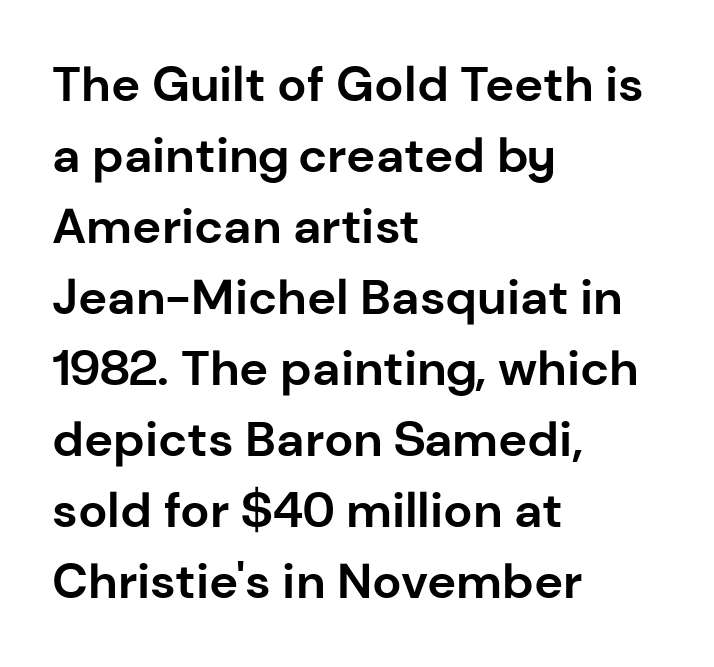
The baseline area is clear. Successive baselines arrive at the customary interval. How heavy is the stroke? Heavy — this is a bold. Is this a fixed-width face? No — the glyphs have proportional, varying widths.
